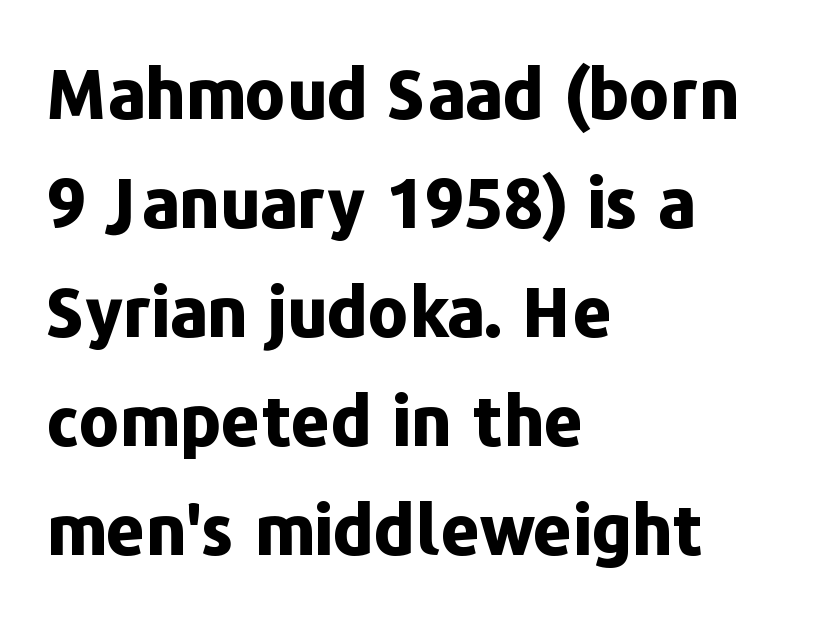
Regarding serifs, this sample does without them. The space beneath each line is pristine and unruled. What stands out about the letter spacing? Nothing — it is the standard amount. The typesetter chose a ragged-right arrangement here.
